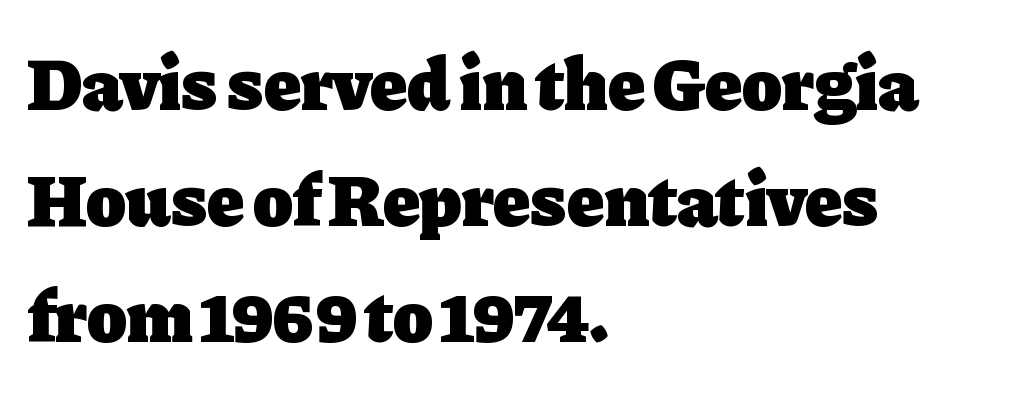
{"serif": "yes", "italic": "no", "bold": "yes", "weight": "heavy", "width": "normal", "stroke_contrast": "low", "x_height": "medium", "monospaced": "no", "underline": "no", "align": "left", "line_spacing": "normal", "line_spacing_ratio": 1.57, "letter_spacing": "normal", "letter_spacing_em": 0.0, "glyph_px": 74}
